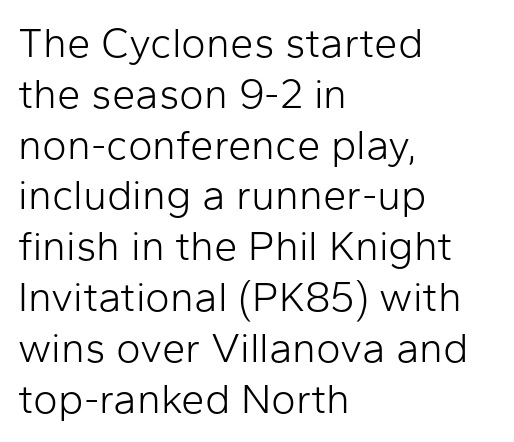
The image shows 42 px light sans-serif type, upright; set left-aligned, line spacing 1.21x, normal letter spacing, not underlined; low stroke contrast and a medium x-height.
